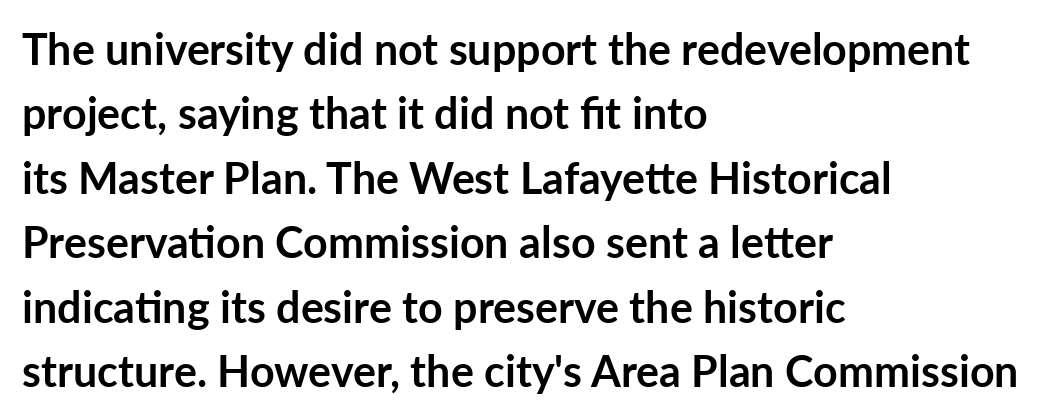
This sample has the flowing, uneven cadence of proportional lettering. Letters rest on an invisible, unmarked baseline. Ordinary non-slanted type is in use. The sample has been set heavy, in full bold.
